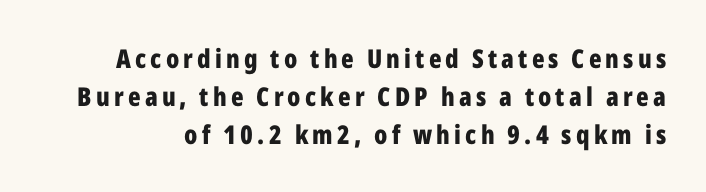
The image shows 26 px bold type, upright; set normal line spacing (1.46x), not underlined.
